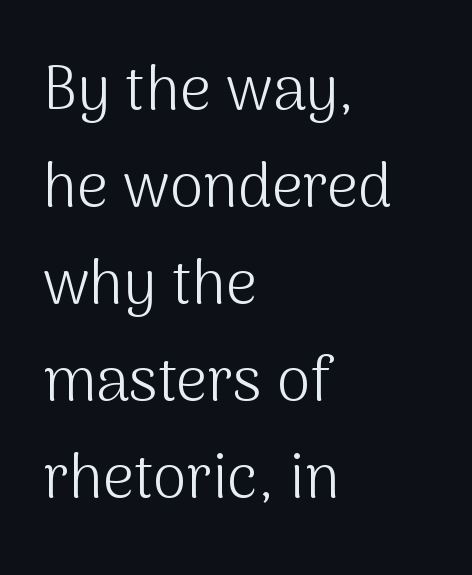
{"serif": "no", "italic": "no", "bold": "no", "weight": "light", "width": "normal", "stroke_contrast": "medium", "x_height": "medium", "monospaced": "no", "underline": "no", "align": "left", "line_spacing": "normal", "line_spacing_ratio": 1.59, "letter_spacing": "normal", "letter_spacing_em": 0.0, "glyph_px": 61}
